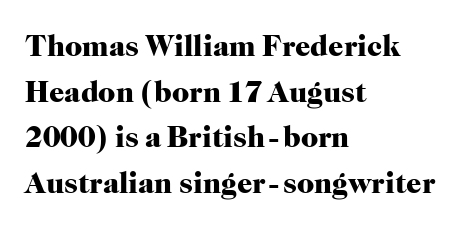
Is the block centered? No — it sits flush against the left margin. The letters sit at their default tracking, neither squeezed nor spread. The lines sit at an ordinary, default distance from one another. A dark, heavy texture on the line: the type is bold. Italic: no, the glyphs are upright roman.
